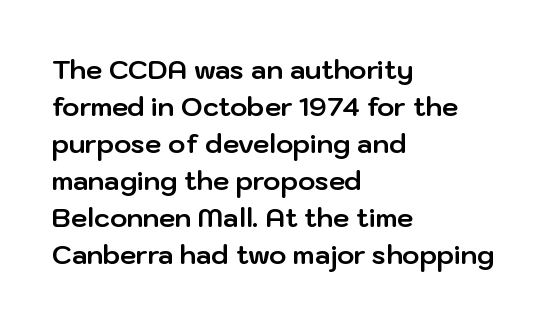
Q: Is the text bold? A: Yes.
Q: Is the text italic (slanted)? A: No, it is upright.
Q: Is the text underlined? A: No.
Q: How is the paragraph aligned? A: Left-aligned.
Q: Is the spacing between letters normal or unusually wide? A: Normal.
Q: Is the spacing between lines tight, normal or loose? A: Normal.
